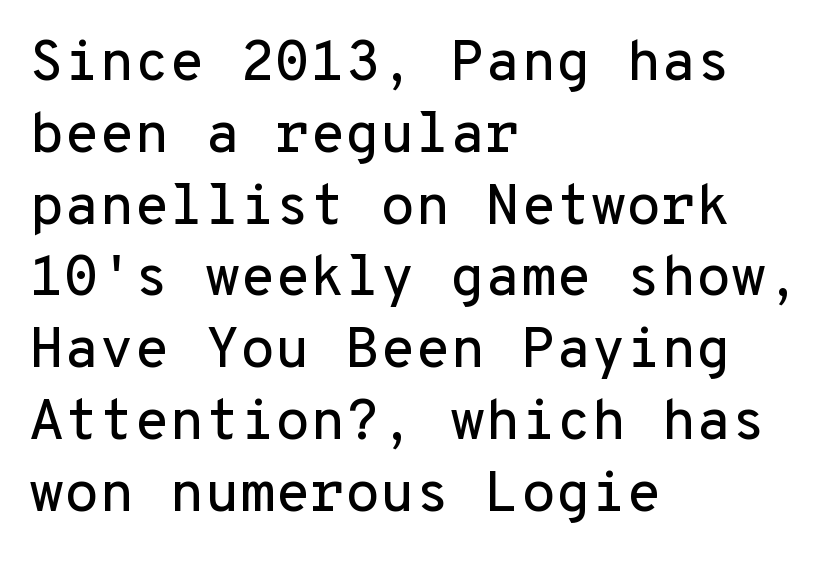
Rows of type keep a routine distance in the vertical direction. A clean baseline with only descenders dipping below it. Compared with a centered layout, this one pins lines to the left instead. You could call the tracking neutral — neither tight nor loose. You could count columns in this text — the font is strictly monospaced.
